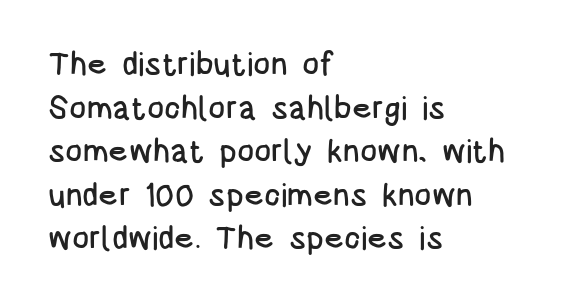
Q: Is the text italic (slanted)? A: No, it is upright.
Q: Is the typeface a serif or a sans-serif typeface? A: Sans-serif.
Q: Is the text underlined? A: No.
Q: How is the paragraph aligned? A: Left-aligned.
Q: Is the spacing between letters normal or unusually wide? A: Normal.
Q: Is the spacing between lines tight, normal or loose? A: Normal.
Q: Width (condensed, normal, or wide)? A: Condensed.
Q: Stroke contrast? A: Low.
Q: x-height? A: Large.
Q: Monospaced? A: No.
